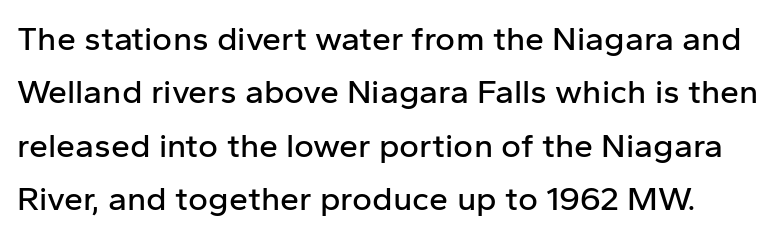
Glance below the letters and you will spot only blank space. Spacing verdict: proportional, widths tailored to each character. Compared with typical body copy, the letter spacing here is the same. The rendering uses a moderate line-height, typical for paragraphs.
